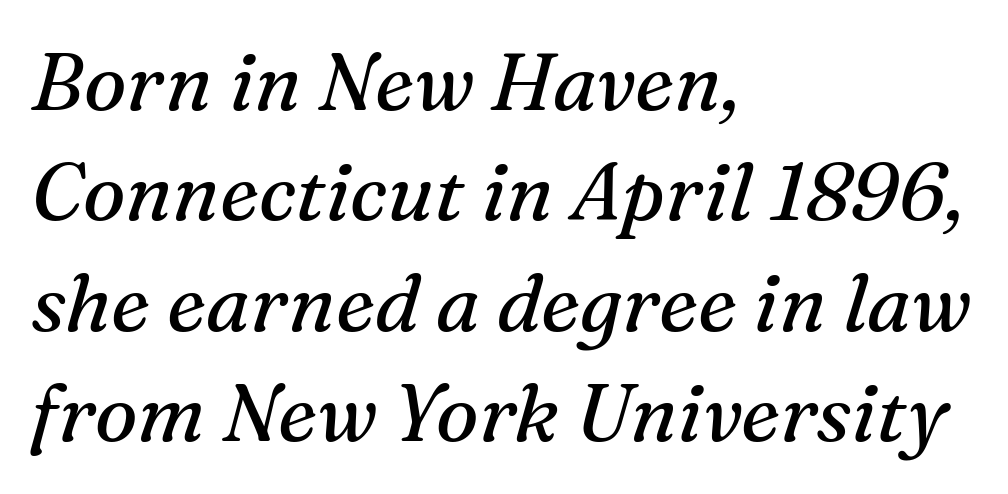
The image shows 80 px regular-weight serif type, italic (leaning right); set left-aligned, normal line spacing (1.38x), normal letter spacing, not underlined; medium stroke contrast and a medium x-height.
